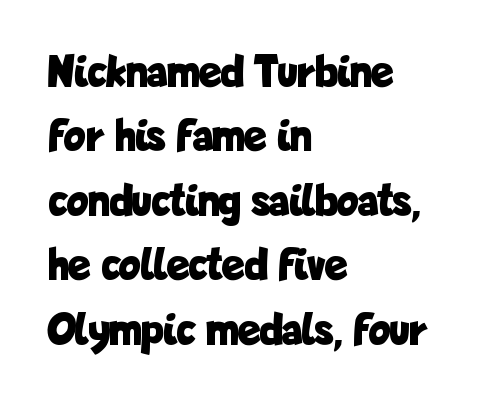
The image shows 46 px bold, condensed sans-serif type, upright; set left-aligned, normal line spacing (1.4x), normal letter spacing, not underlined; low stroke contrast and a medium x-height.
